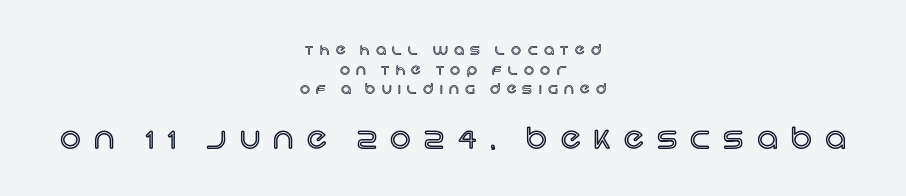
{"italic": "no", "width": "normal", "x_height": "large", "monospaced": "no", "underline": "no", "align": "center", "line_spacing": "normal", "line_spacing_ratio": 1.4, "letter_spacing": "wide", "letter_spacing_em": 0.46, "larger_block": "second", "size_ratio": 2.07, "glyph_px": 29}
